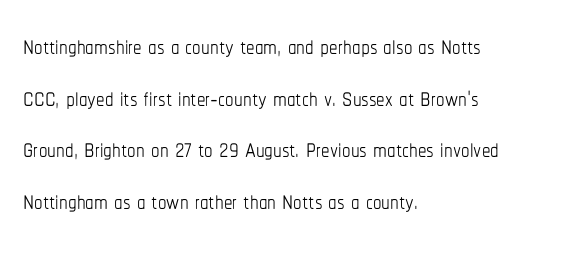
A student would call this left alignment; a typographer would say flush left, rag right. How are the letters spaced? Ordinarily, with no added tracking. Notice how the stems are strictly vertical — no italics here. The face used here is proportionally spaced, like ordinary book or web type.
